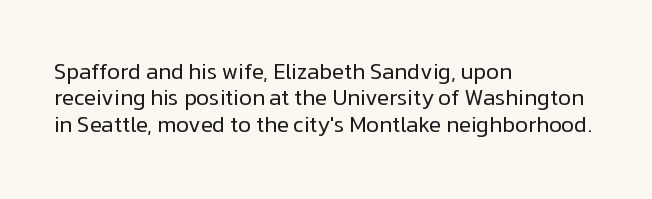
Q: Is the text bold? A: No.
Q: Is the text italic (slanted)? A: No, it is upright.
Q: Is the text underlined? A: No.
Q: How is the paragraph aligned? A: Left-aligned.
Q: Is the spacing between letters normal or unusually wide? A: Normal.
